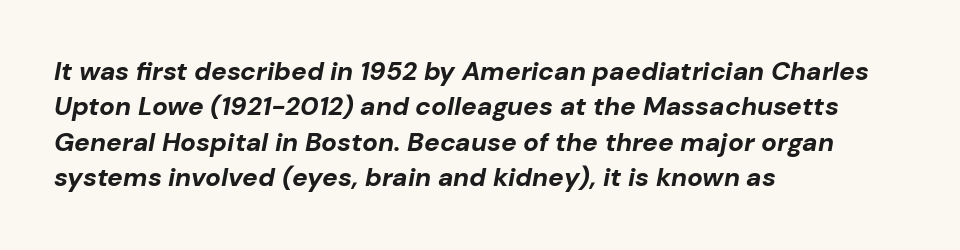
Q: Is the text bold? A: Yes.
Q: Is the text italic (slanted)? A: Yes, it leans right by about 10 degrees.
Q: Is the text underlined? A: No.
Q: How is the paragraph aligned? A: Left-aligned.
Q: Is the spacing between letters normal or unusually wide? A: Normal.
Q: Is the spacing between lines tight, normal or loose? A: Normal.
